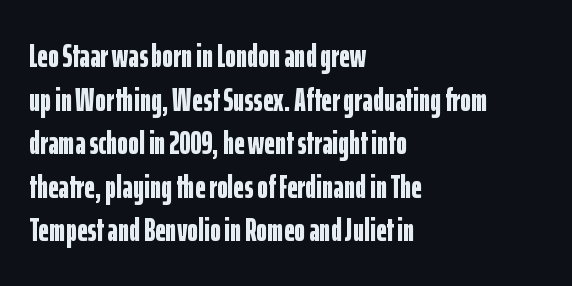
The image shows 33 px bold, condensed sans-serif type, upright; set left-aligned, normal line spacing (1.32x), normal letter spacing, not underlined; low stroke contrast and a medium x-height.
